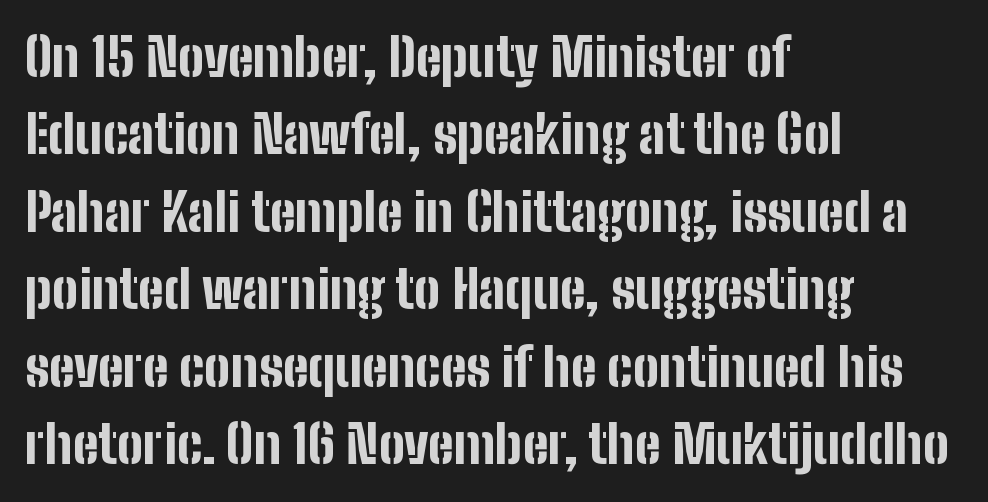
{"serif": "no", "italic": "no", "bold": "yes", "weight": "bold", "width": "condensed", "stroke_contrast": "low", "x_height": "medium", "monospaced": "no", "underline": "no", "align": "left", "line_spacing": "normal", "line_spacing_ratio": 1.49, "letter_spacing": "normal", "letter_spacing_em": 0.0, "glyph_px": 52}
